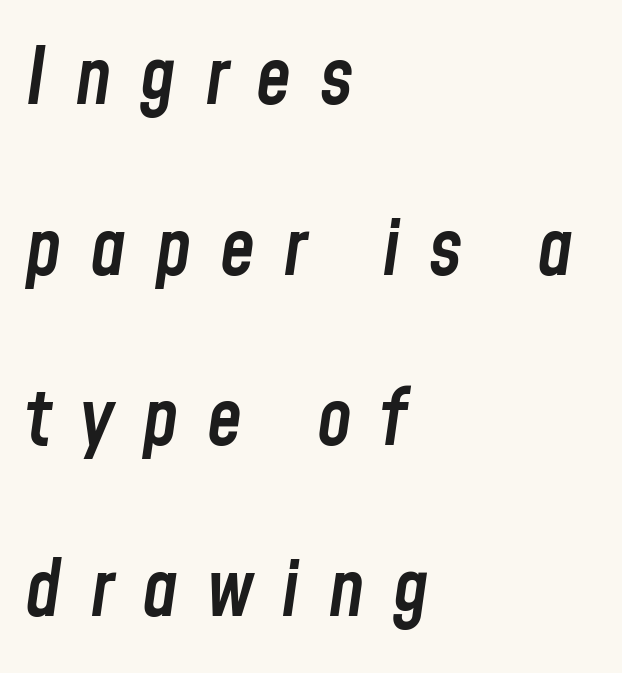
The image shows 79 px semibold, condensed type, italic (leaning right); set left-aligned, loose line spacing (2.16x), unusually wide letter spacing (+0.36 em), not underlined; low stroke contrast and a medium x-height.
